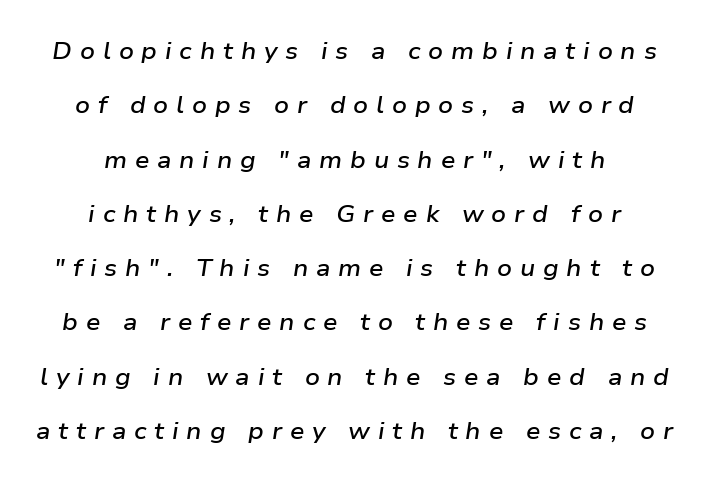
The image shows 23 px text type, italic (leaning right); set centered, loose line spacing (2.36x), unusually wide letter spacing (+0.34 em), not underlined.
